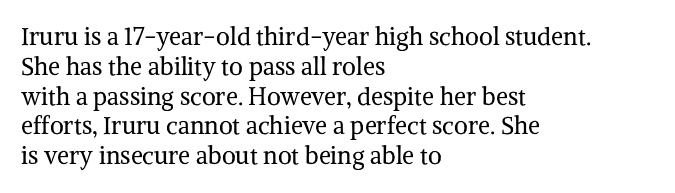
The image shows 24 px text type, upright; set left-aligned, line spacing 1.24x, normal letter spacing, not underlined.
